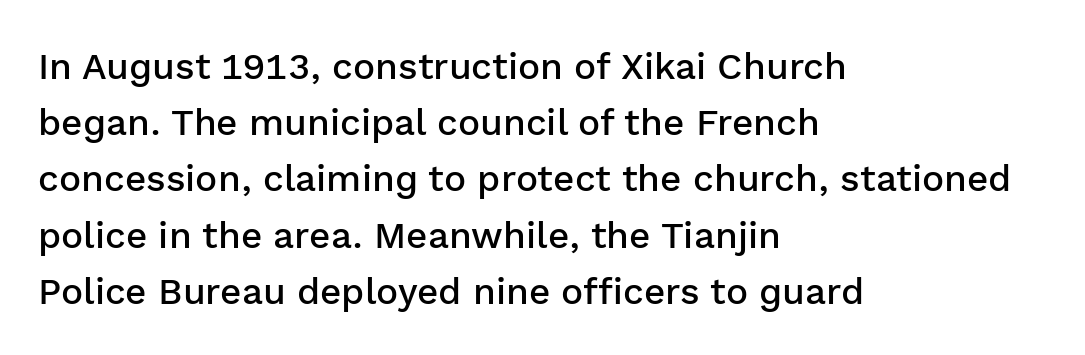
Note: no serifs on the glyphs. Vertically, the passage feels balanced, rows spaced as you'd expect. This rendering uses left alignment, leaving the right contour irregular. Does the weight exceed regular? Yes, but only to semibold.
